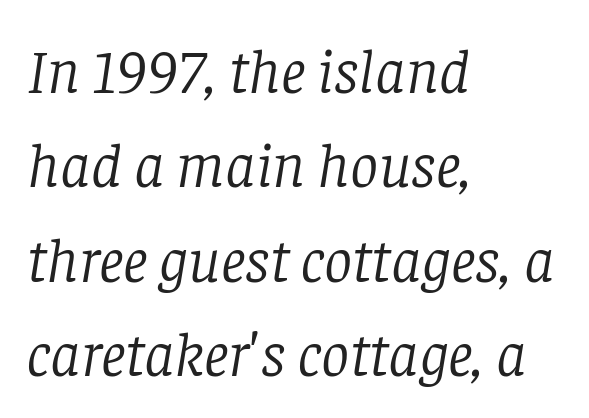
Q: Is the text bold? A: No.
Q: Is the text italic (slanted)? A: Yes, it leans right by about 8 degrees.
Q: Is the typeface a serif or a sans-serif typeface? A: Serif.
Q: Is the text underlined? A: No.
Q: How is the paragraph aligned? A: Left-aligned.
Q: Is the spacing between letters normal or unusually wide? A: Normal.
Q: Is the spacing between lines tight, normal or loose? A: Normal.
Q: Width (condensed, normal, or wide)? A: Normal.
Q: Stroke contrast? A: Low.
Q: x-height? A: Large.
Q: Monospaced? A: No.
